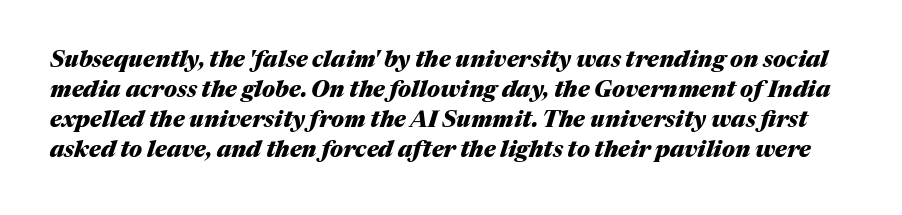
Q: Is the text bold? A: Yes.
Q: Is the text italic (slanted)? A: Yes, it leans right by about 17 degrees.
Q: Is the text underlined? A: No.
Q: Is the spacing between letters normal or unusually wide? A: Normal.
Q: Is the spacing between lines tight, normal or loose? A: Normal.
